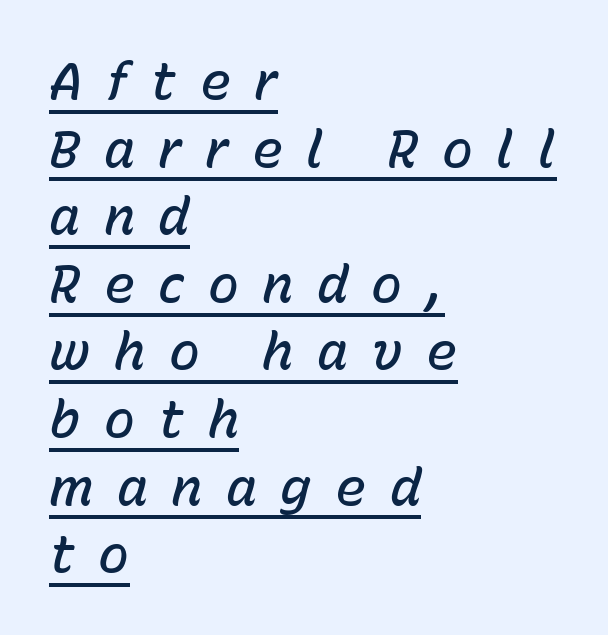
Q: Is the text bold? A: Semi-bold.
Q: Is the text italic (slanted)? A: Yes, it leans right by about 15 degrees.
Q: Is the text underlined? A: Yes.
Q: How is the paragraph aligned? A: Left-aligned.
Q: Is the spacing between letters normal or unusually wide? A: Unusually wide.
Q: Is the spacing between lines tight, normal or loose? A: Normal.
Q: Width (condensed, normal, or wide)? A: Normal.
Q: Stroke contrast? A: Low.
Q: x-height? A: Medium.
Q: Monospaced? A: No.
